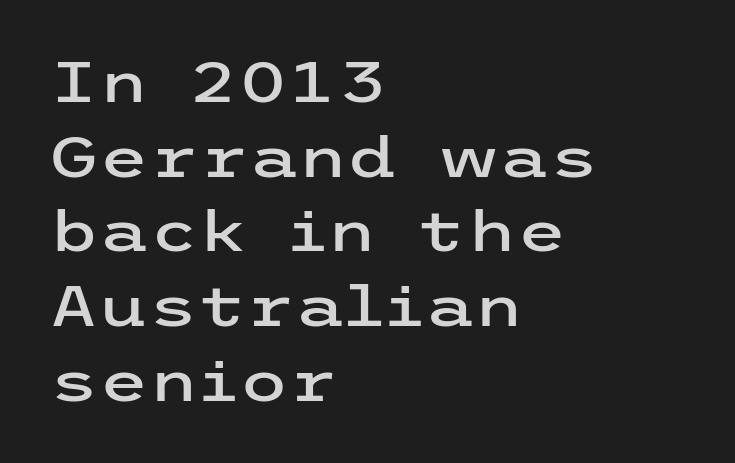
The image shows 57 px wide sans-serif type, upright; set left-aligned, normal line spacing (1.31x), normal letter spacing, not underlined; low stroke contrast and a medium x-height.
